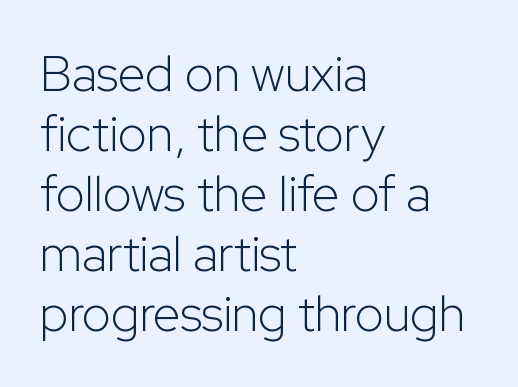
{"serif": "no", "italic": "no", "bold": "no", "weight": "light", "width": "normal", "stroke_contrast": "low", "x_height": "medium", "monospaced": "no", "underline": "no", "align": "left", "line_spacing_ratio": 1.2, "letter_spacing": "normal", "letter_spacing_em": 0.0, "glyph_px": 50}
